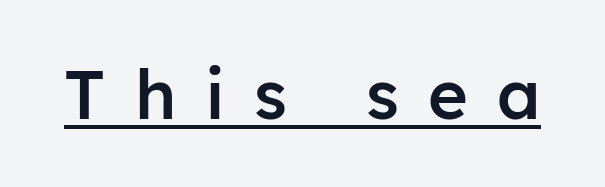
Q: Is the text bold? A: Semi-bold.
Q: Is the text italic (slanted)? A: No, it is upright.
Q: Is the typeface a serif or a sans-serif typeface? A: Sans-serif.
Q: Is the text underlined? A: Yes.
Q: Is the spacing between letters normal or unusually wide? A: Unusually wide.
Q: Width (condensed, normal, or wide)? A: Normal.
Q: Stroke contrast? A: Low.
Q: x-height? A: Medium.
Q: Monospaced? A: No.
